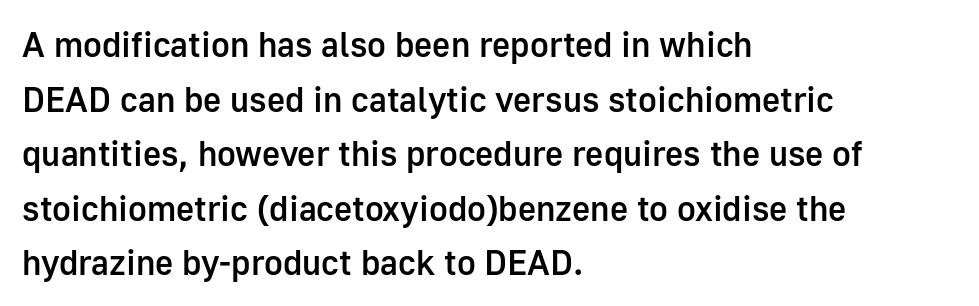
The image shows 35 px semibold sans-serif type, upright; set left-aligned, normal line spacing (1.56x), normal letter spacing, not underlined; low stroke contrast and a medium x-height.
